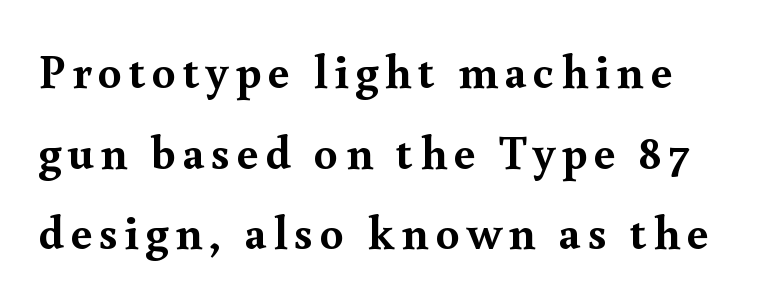
Q: Is the text bold? A: Yes.
Q: Is the text italic (slanted)? A: No, it is upright.
Q: Is the typeface a serif or a sans-serif typeface? A: Serif.
Q: Is the text underlined? A: No.
Q: Is the spacing between lines tight, normal or loose? A: Normal.
Q: Width (condensed, normal, or wide)? A: Normal.
Q: x-height? A: Small.
Q: Monospaced? A: No.
